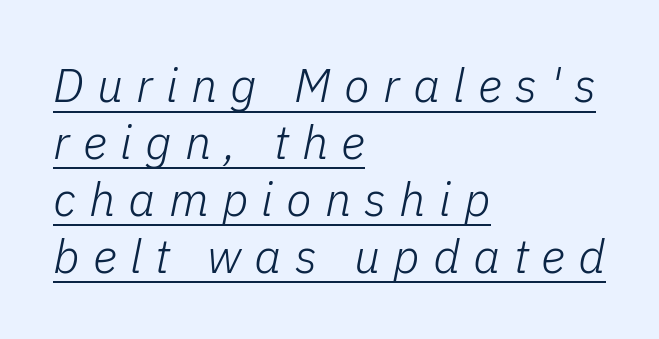
Q: Is the text bold? A: No.
Q: Is the text italic (slanted)? A: Yes, it leans right by about 11 degrees.
Q: Is the text underlined? A: Yes.
Q: How is the paragraph aligned? A: Left-aligned.
Q: Is the spacing between letters normal or unusually wide? A: Unusually wide.
Q: Width (condensed, normal, or wide)? A: Normal.
Q: Stroke contrast? A: Low.
Q: x-height? A: Medium.
Q: Monospaced? A: No.
